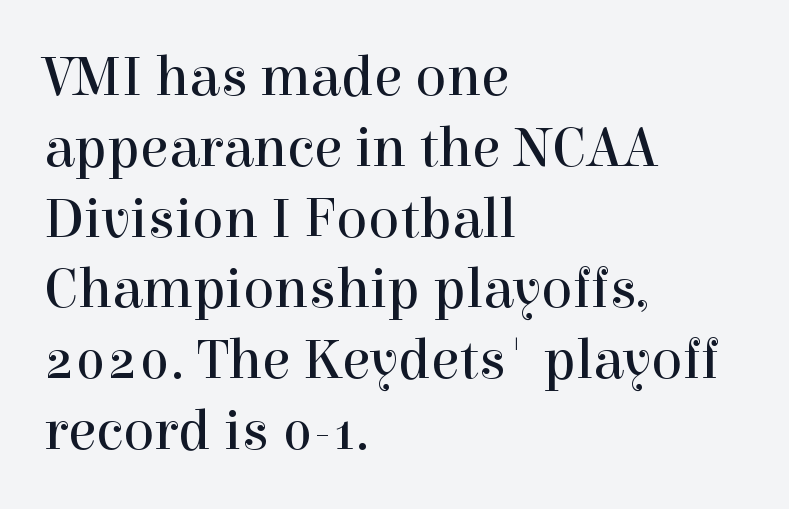
The image shows 58 px regular-weight serif type, upright; set left-aligned, line spacing 1.22x, normal letter spacing, not underlined; a medium x-height.
